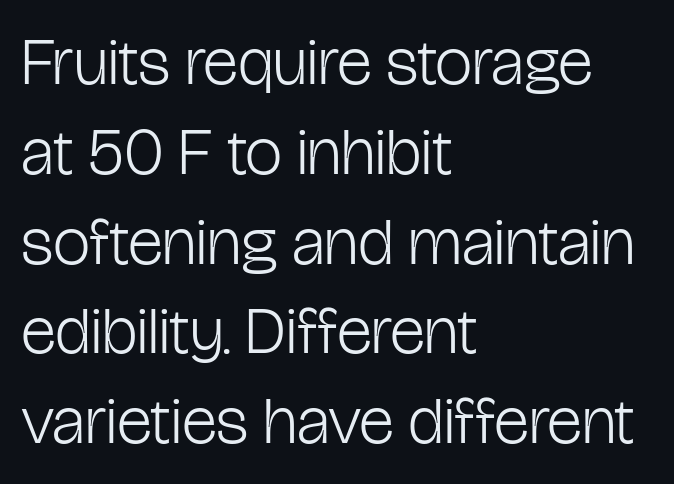
Q: Is the text bold? A: No.
Q: Is the text italic (slanted)? A: No, it is upright.
Q: Is the typeface a serif or a sans-serif typeface? A: Sans-serif.
Q: Is the text underlined? A: No.
Q: How is the paragraph aligned? A: Left-aligned.
Q: Is the spacing between letters normal or unusually wide? A: Normal.
Q: Is the spacing between lines tight, normal or loose? A: Normal.
Q: Width (condensed, normal, or wide)? A: Condensed.
Q: Stroke contrast? A: Low.
Q: x-height? A: Medium.
Q: Monospaced? A: No.
